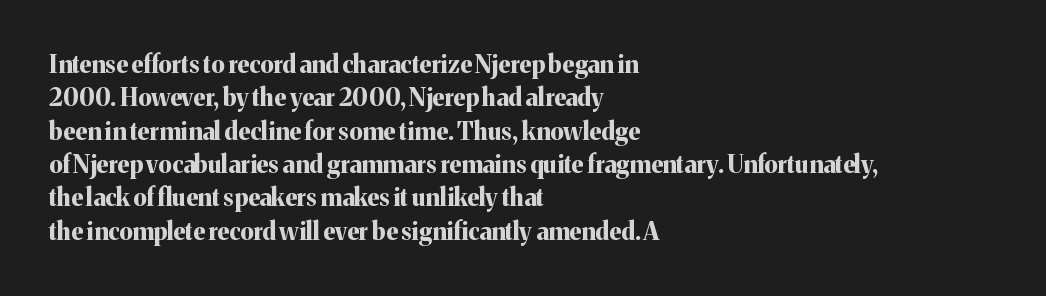
You can tell it's not italic because the verticals are truly vertical. Descender tails drop into unmarked territory. Baseline-to-baseline distance is the conventional proportion of letter height. Nobody touched the tracking dial on this one. Thick stems and heavy bowls — unmistakably bold. One-word summary of the alignment: left.
